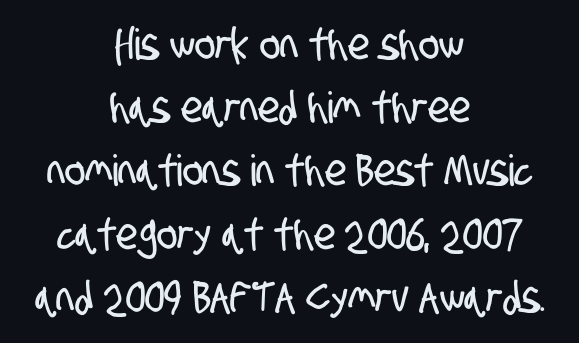
This rendering features lettering with no underline. Varying glyph widths throughout — classic text-font behaviour. Inter-character spacing is left at the font's built-in metrics. Examine the stroke ends and you'll find no serifs.
